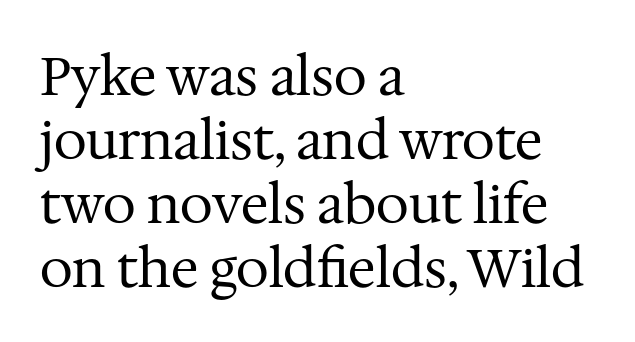
The font is comparable to plain body text, perhaps lighter. The designer went with a serif here, giving each stem small feet. Varying glyph widths throughout — classic text-font behaviour. No word sits above an underline.
